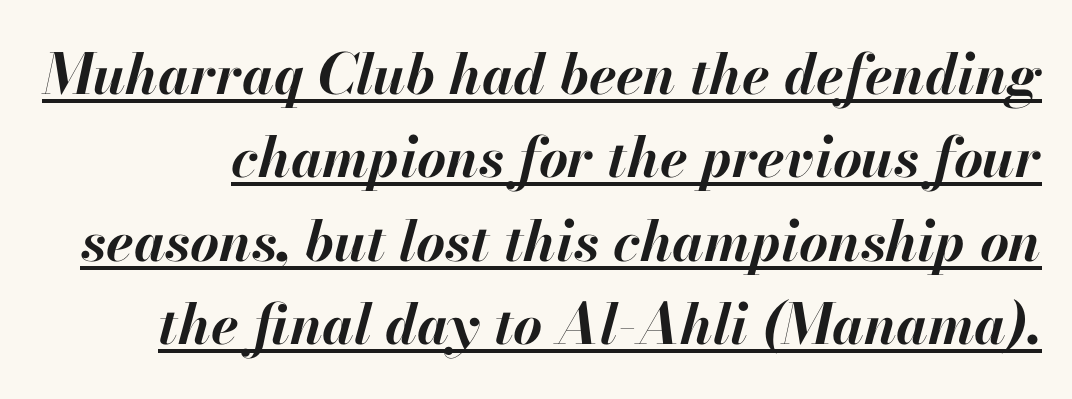
Q: Is the text bold? A: Yes.
Q: Is the text italic (slanted)? A: Yes, it leans right by about 13 degrees.
Q: Is the text underlined? A: Yes.
Q: Is the spacing between letters normal or unusually wide? A: Normal.
Q: Is the spacing between lines tight, normal or loose? A: Normal.
Q: Width (condensed, normal, or wide)? A: Normal.
Q: Stroke contrast? A: High.
Q: x-height? A: Small.
Q: Monospaced? A: No.
